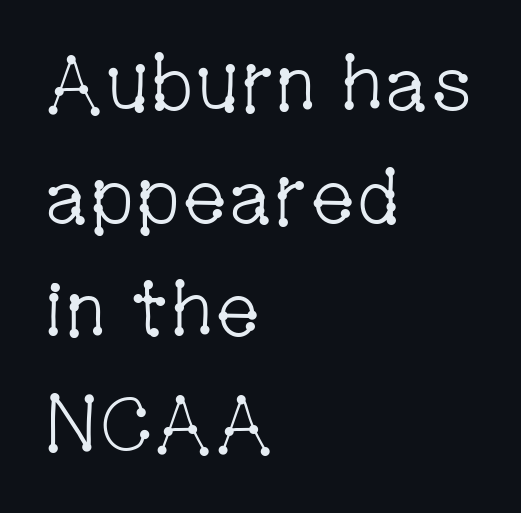
It's the straight-up-and-down kind of type. The font family rendered here belongs to the serif group. Tracking here is standard; glyphs follow each other at the usual distance. Short and long lines alike share a common starting point at left. One glance says typical: line gaps are just what's usual.
